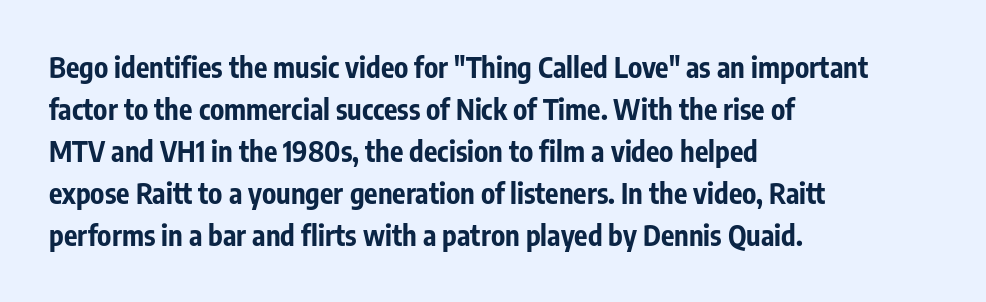
{"serif": "no", "italic": "no", "bold": "yes", "weight": "bold", "width": "condensed", "stroke_contrast": "low", "x_height": "medium", "monospaced": "no", "underline": "no", "align": "left", "line_spacing": "normal", "line_spacing_ratio": 1.5, "letter_spacing": "normal", "letter_spacing_em": 0.0, "glyph_px": 28}
